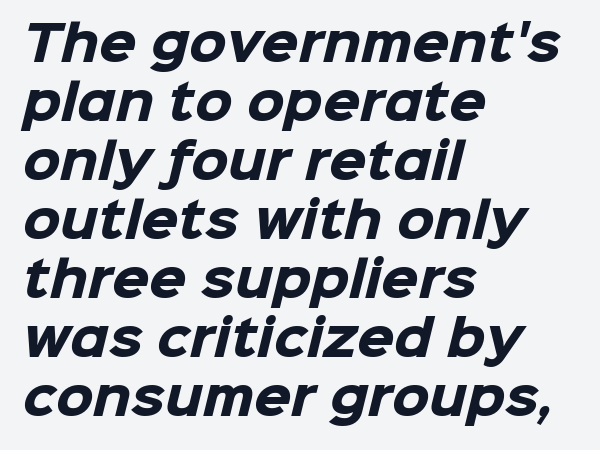
{"serif": "no", "bold": "yes", "weight": "heavy", "width": "normal", "stroke_contrast": "low", "x_height": "medium", "monospaced": "no", "underline": "no", "align": "left", "line_spacing_ratio": 1.23, "letter_spacing": "normal", "letter_spacing_em": 0.0, "glyph_px": 48}
